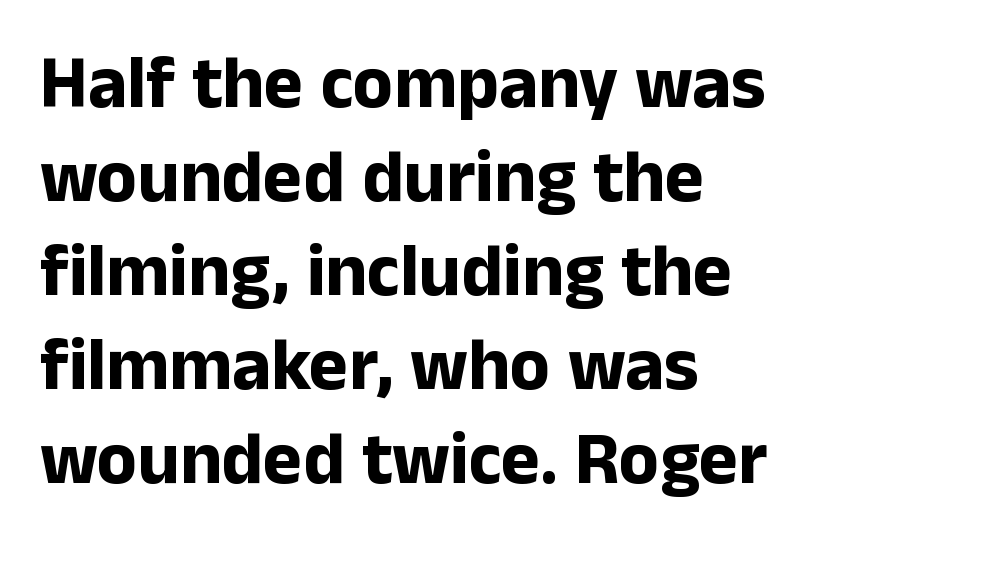
{"serif": "no", "italic": "no", "bold": "yes", "weight": "bold", "width": "normal", "stroke_contrast": "low", "x_height": "medium", "monospaced": "no", "underline": "no", "align": "left", "line_spacing": "normal", "line_spacing_ratio": 1.27, "letter_spacing": "normal", "letter_spacing_em": 0.0, "glyph_px": 74}
